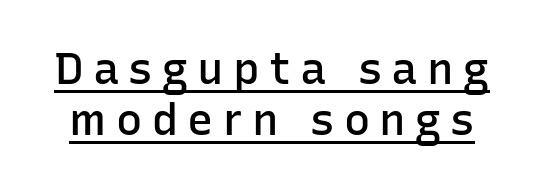
{"serif": "no", "italic": "no", "bold": "semi", "weight": "semibold", "width": "normal", "stroke_contrast": "low", "x_height": "medium", "monospaced": "no", "underline": "yes", "line_spacing_ratio": 1.16, "letter_spacing": "wide", "letter_spacing_em": 0.21, "glyph_px": 44}
